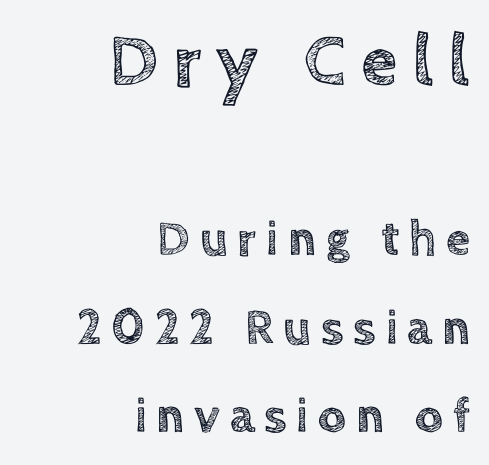
The image shows 74 px text type, upright; set right-aligned, line spacing 1.8x, unusually wide letter spacing (+0.2 em), not underlined; the first (top) block is 1.51x larger; a large x-height.
